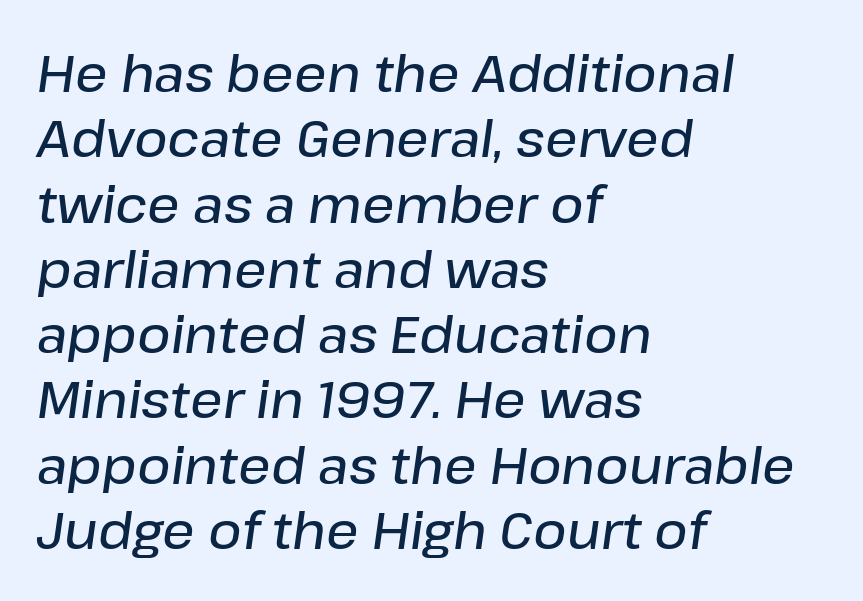
{"italic": "yes", "lean": "right", "slant_degrees": 8, "bold": "semi", "weight": "semibold", "width": "normal", "stroke_contrast": "low", "x_height": "medium", "monospaced": "no", "underline": "no", "align": "left", "line_spacing": "normal", "line_spacing_ratio": 1.28, "letter_spacing": "normal", "letter_spacing_em": 0.0, "glyph_px": 51}
